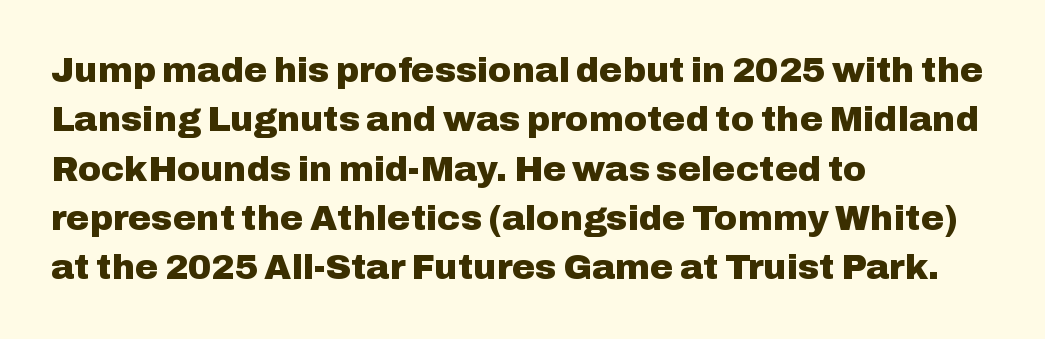
Line spacing here is normal. Nothing sits at the stroke ends, so this counts as sans-serif. The string is rendered with underlining switched off. Character widths vary here, with narrow letters taking less room than wide ones. A full-strength bold gives these letters their thick strokes.
